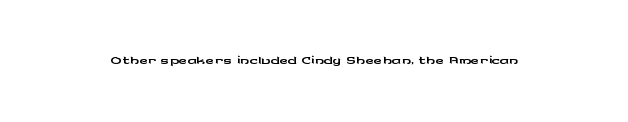
Q: Is the text italic (slanted)? A: No, it is upright.
Q: Is the text underlined? A: No.
Q: Is the spacing between letters normal or unusually wide? A: Normal.
